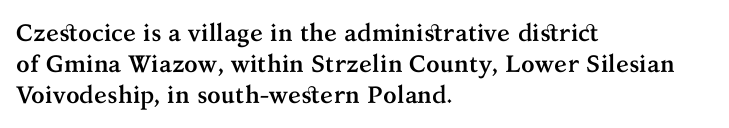
Q: Is the text bold? A: Yes.
Q: Is the text italic (slanted)? A: No, it is upright.
Q: Is the text underlined? A: No.
Q: How is the paragraph aligned? A: Left-aligned.
Q: Is the spacing between letters normal or unusually wide? A: Normal.
Q: Is the spacing between lines tight, normal or loose? A: Normal.
